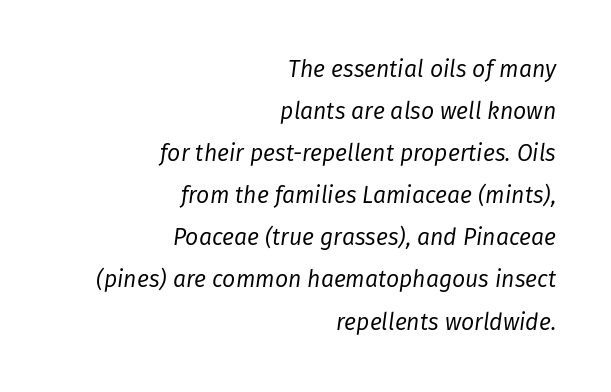
Between one letter and the next there's only the usual sliver of space. Every character sits at an angle, as italics do. Is the block centered? No — it sits flush against the right margin. The passage shown is not underscored anywhere.
